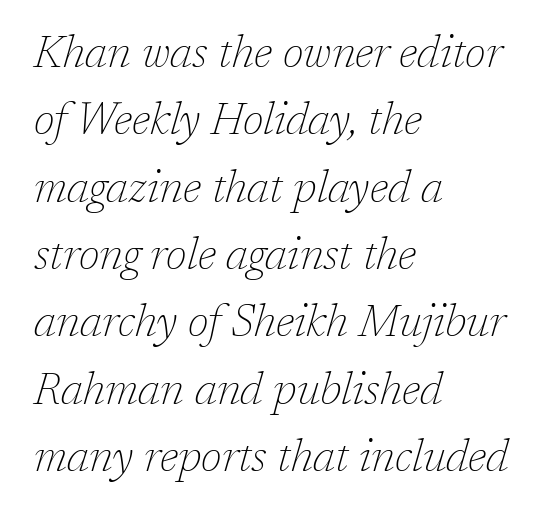
{"serif": "yes", "italic": "yes", "lean": "right", "slant_degrees": 17, "bold": "no", "weight": "thin", "width": "normal", "stroke_contrast": "low", "x_height": "medium", "monospaced": "no", "underline": "no", "align": "left", "line_spacing": "normal", "line_spacing_ratio": 1.53, "letter_spacing": "normal", "letter_spacing_em": 0.0, "glyph_px": 44}
